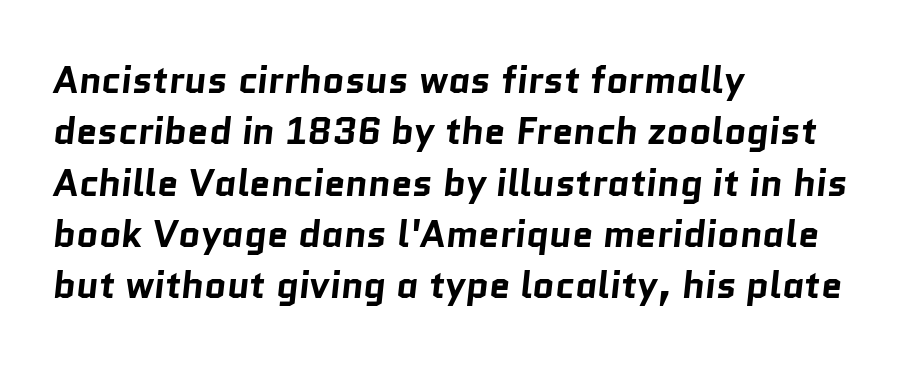
{"serif": "no", "bold": "yes", "weight": "bold", "width": "normal", "stroke_contrast": "low", "x_height": "medium", "monospaced": "no", "underline": "no", "align": "left", "line_spacing": "normal", "line_spacing_ratio": 1.35, "letter_spacing": "normal", "letter_spacing_em": 0.0, "glyph_px": 38}
